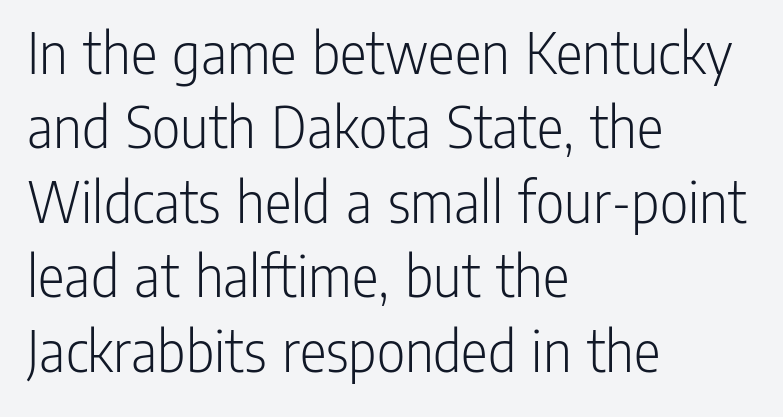
{"serif": "no", "italic": "no", "bold": "no", "weight": "light", "width": "condensed", "stroke_contrast": "low", "x_height": "medium", "monospaced": "no", "underline": "no", "align": "left", "line_spacing_ratio": 1.2, "letter_spacing": "normal", "letter_spacing_em": 0.0, "glyph_px": 62}
